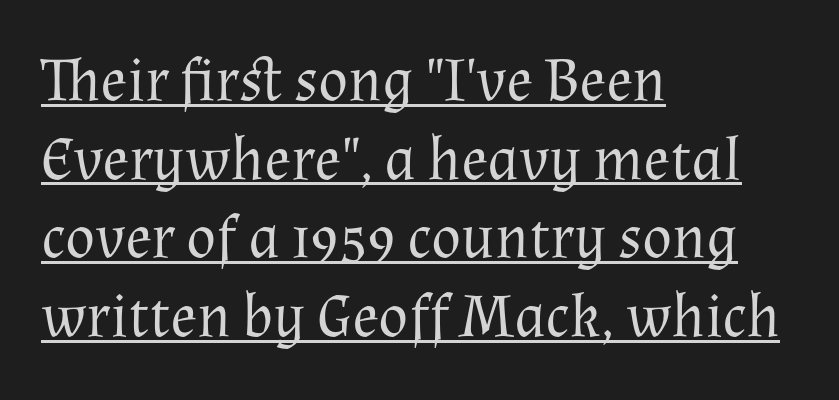
Q: Is the text bold? A: No.
Q: Is the text italic (slanted)? A: No, it is upright.
Q: Is the typeface a serif or a sans-serif typeface? A: Serif.
Q: Is the text underlined? A: Yes.
Q: How is the paragraph aligned? A: Left-aligned.
Q: Is the spacing between letters normal or unusually wide? A: Normal.
Q: Is the spacing between lines tight, normal or loose? A: Normal.
Q: Width (condensed, normal, or wide)? A: Normal.
Q: Stroke contrast? A: Medium.
Q: x-height? A: Medium.
Q: Monospaced? A: No.
